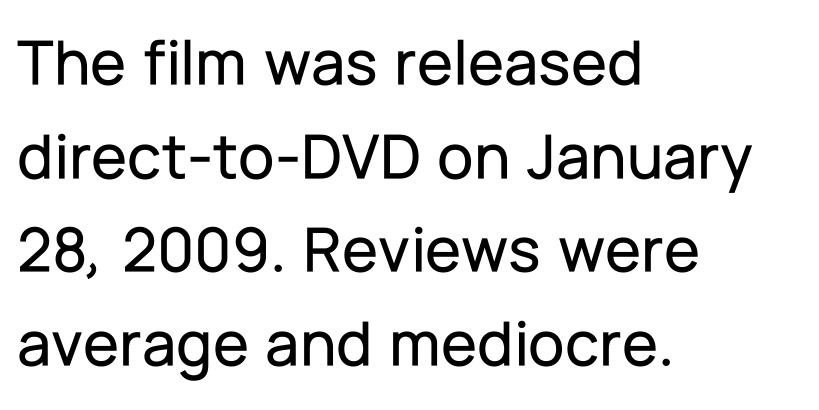
Q: Is the text italic (slanted)? A: No, it is upright.
Q: Is the typeface a serif or a sans-serif typeface? A: Sans-serif.
Q: Is the text underlined? A: No.
Q: How is the paragraph aligned? A: Left-aligned.
Q: Is the spacing between letters normal or unusually wide? A: Normal.
Q: Is the spacing between lines tight, normal or loose? A: Normal.
Q: Width (condensed, normal, or wide)? A: Normal.
Q: Stroke contrast? A: Low.
Q: x-height? A: Medium.
Q: Monospaced? A: No.
